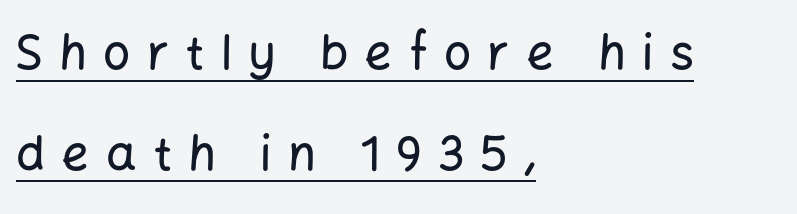
Q: Is the text italic (slanted)? A: No, it is upright.
Q: Is the typeface a serif or a sans-serif typeface? A: Sans-serif.
Q: Is the text underlined? A: Yes.
Q: How is the paragraph aligned? A: Left-aligned.
Q: Is the spacing between letters normal or unusually wide? A: Unusually wide.
Q: Is the spacing between lines tight, normal or loose? A: Loose.
Q: Width (condensed, normal, or wide)? A: Normal.
Q: Stroke contrast? A: Low.
Q: x-height? A: Medium.
Q: Monospaced? A: No.
